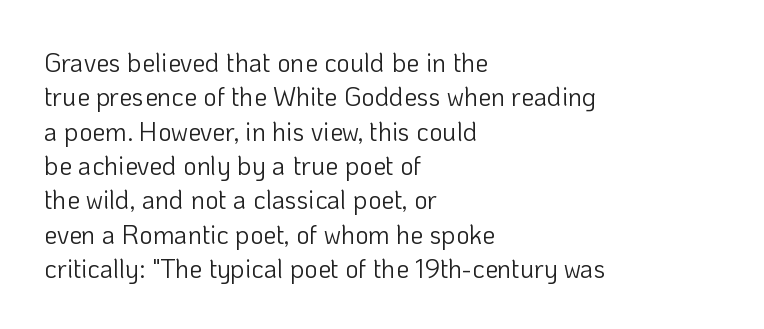
{"italic": "no", "bold": "no", "underline": "no", "align": "left", "line_spacing": "normal", "line_spacing_ratio": 1.32, "letter_spacing": "normal", "letter_spacing_em": 0.0, "glyph_px": 26}
